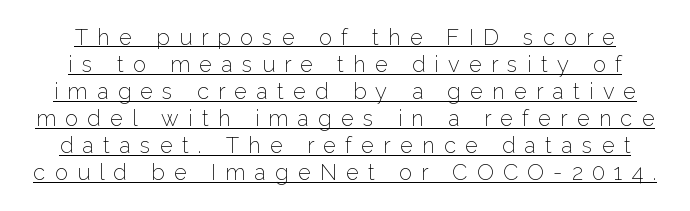
Q: Is the text bold? A: No.
Q: Is the text italic (slanted)? A: No, it is upright.
Q: Is the text underlined? A: Yes.
Q: Is the spacing between letters normal or unusually wide? A: Unusually wide.
